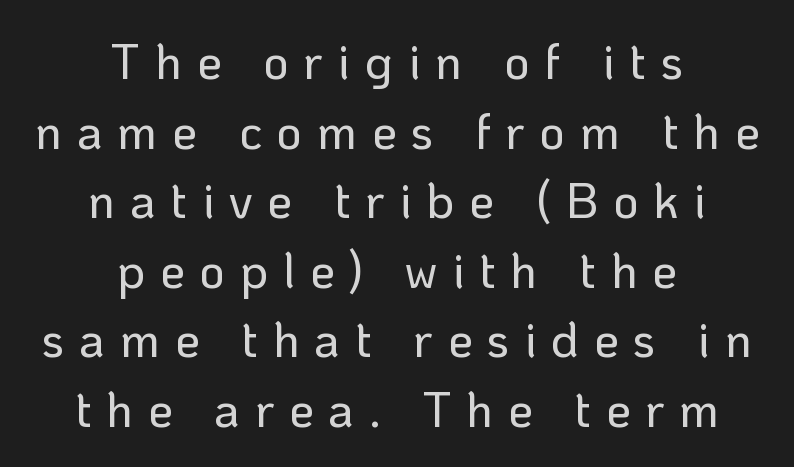
{"serif": "no", "italic": "no", "width": "normal", "stroke_contrast": "low", "x_height": "medium", "monospaced": "no", "underline": "no", "align": "center", "line_spacing": "normal", "line_spacing_ratio": 1.42, "letter_spacing": "wide", "letter_spacing_em": 0.3, "glyph_px": 49}
